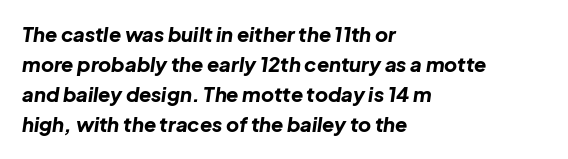
Q: Is the text bold? A: Yes.
Q: Is the text italic (slanted)? A: Yes, it leans right by about 8 degrees.
Q: Is the text underlined? A: No.
Q: How is the paragraph aligned? A: Left-aligned.
Q: Is the spacing between letters normal or unusually wide? A: Normal.
Q: Is the spacing between lines tight, normal or loose? A: Normal.
